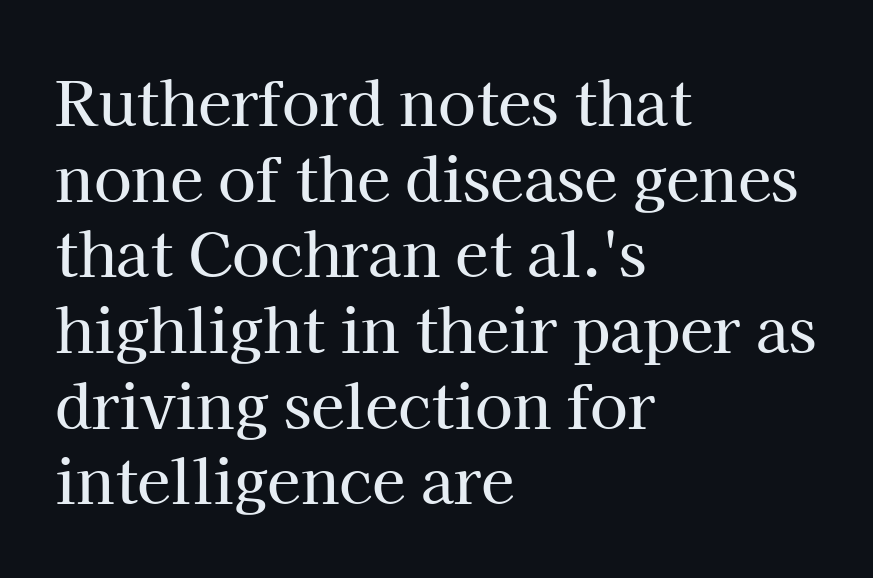
{"serif": "yes", "italic": "no", "width": "normal", "stroke_contrast": "high", "x_height": "medium", "monospaced": "no", "underline": "no", "align": "left", "line_spacing_ratio": 1.24, "letter_spacing": "normal", "letter_spacing_em": 0.0, "glyph_px": 61}
